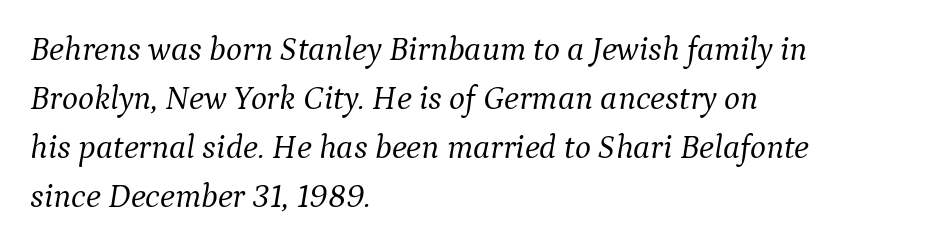
Q: Is the text bold? A: No.
Q: Is the text italic (slanted)? A: Yes, it leans right by about 9 degrees.
Q: Is the typeface a serif or a sans-serif typeface? A: Serif.
Q: Is the text underlined? A: No.
Q: How is the paragraph aligned? A: Left-aligned.
Q: Is the spacing between letters normal or unusually wide? A: Normal.
Q: Is the spacing between lines tight, normal or loose? A: Normal.
Q: Width (condensed, normal, or wide)? A: Normal.
Q: Stroke contrast? A: Medium.
Q: x-height? A: Medium.
Q: Monospaced? A: No.
